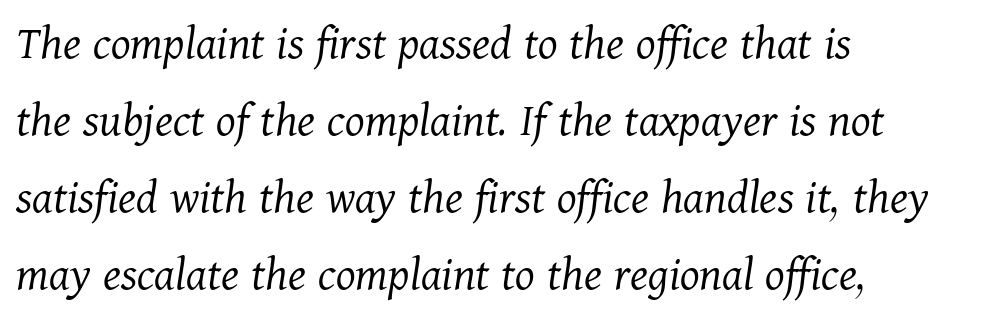
The image shows 50 px light serif type, italic (leaning right); set left-aligned, normal line spacing (1.54x), normal letter spacing, not underlined; medium stroke contrast and a medium x-height.
